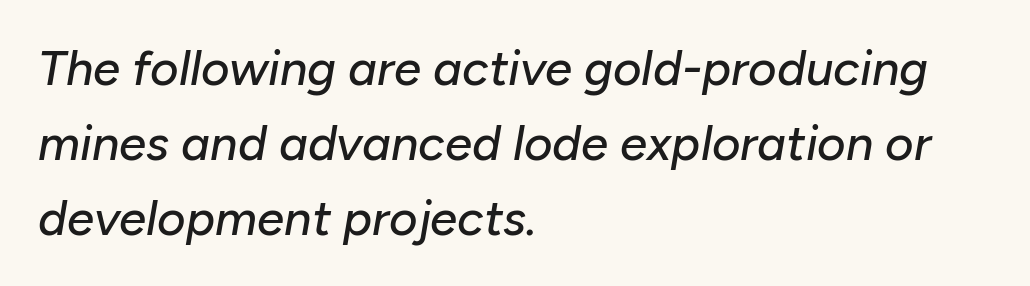
{"italic": "yes", "lean": "right", "slant_degrees": 10, "width": "normal", "stroke_contrast": "low", "x_height": "medium", "monospaced": "no", "underline": "no", "align": "left", "line_spacing": "normal", "line_spacing_ratio": 1.53, "letter_spacing": "normal", "letter_spacing_em": 0.0, "glyph_px": 49}
